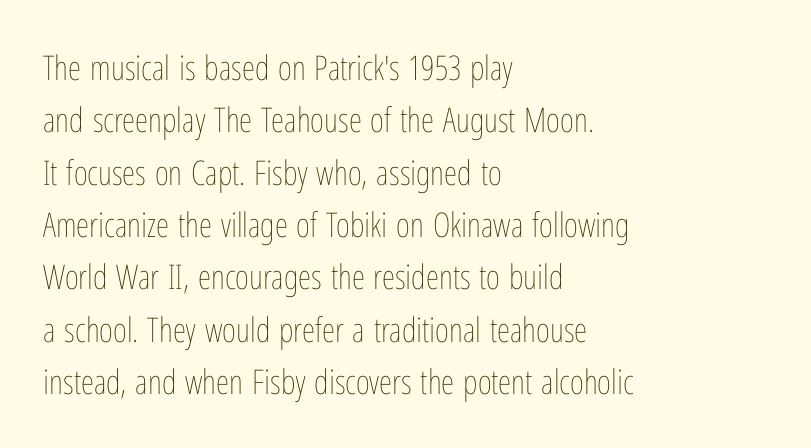
Q: Is the text bold? A: No.
Q: Is the text italic (slanted)? A: No, it is upright.
Q: Is the text underlined? A: No.
Q: How is the paragraph aligned? A: Left-aligned.
Q: Is the spacing between letters normal or unusually wide? A: Normal.
Q: Is the spacing between lines tight, normal or loose? A: Normal.
Q: Width (condensed, normal, or wide)? A: Condensed.
Q: Stroke contrast? A: Low.
Q: x-height? A: Medium.
Q: Monospaced? A: No.
